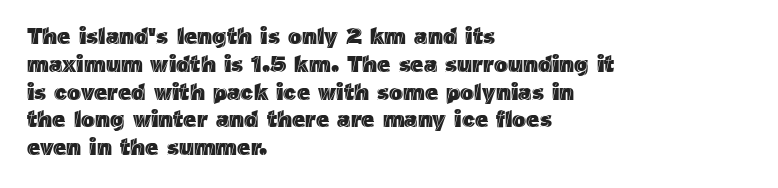
The image shows 23 px text type, upright; set left-aligned, line spacing 1.21x, normal letter spacing, not underlined.
